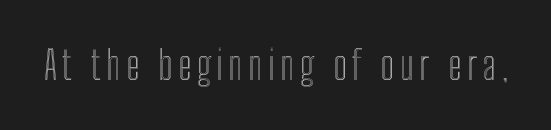
{"italic": "no", "width": "condensed", "x_height": "medium", "monospaced": "no", "underline": "no", "glyph_px": 39}
